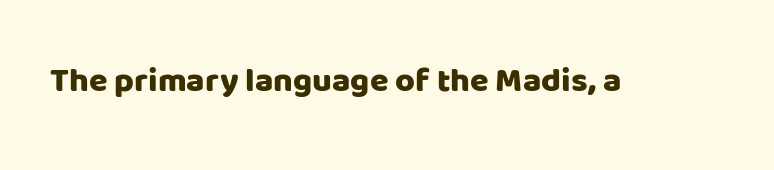
Q: Is the text italic (slanted)? A: No, it is upright.
Q: Is the typeface a serif or a sans-serif typeface? A: Sans-serif.
Q: Is the text underlined? A: No.
Q: Is the spacing between letters normal or unusually wide? A: Normal.
Q: Width (condensed, normal, or wide)? A: Normal.
Q: Stroke contrast? A: Low.
Q: x-height? A: Large.
Q: Monospaced? A: No.
